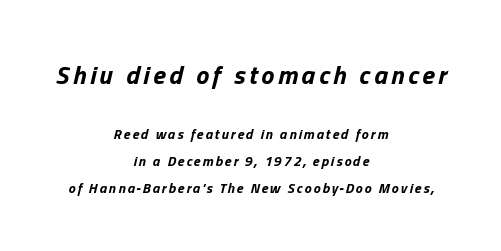
The image shows 26 px bold type, italic (leaning right); set centered, loose line spacing (1.91x), not underlined; the first (top) block is 1.86x larger.
